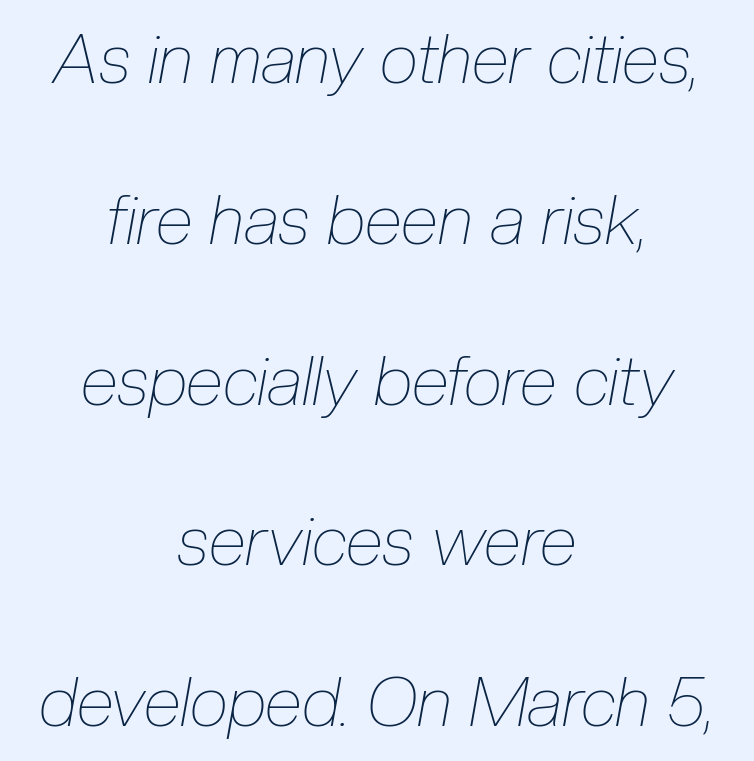
Both edges are ragged and mirror each other, which tells us the setting is centered. The rendering uses a large line-height, opening up the rows. The face used here is proportionally spaced, like ordinary book or web type. Descender tails drop into unmarked territory. Designer's note — italics engaged. The weight would be labelled regular, book, light, or lighter still.
